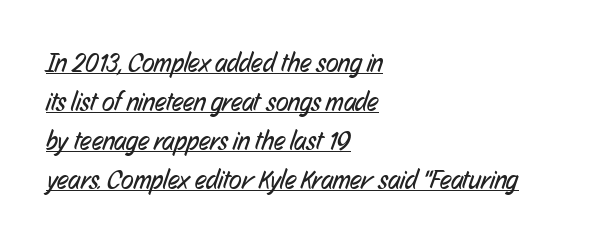
{"bold": "no", "underline": "yes", "align": "left", "line_spacing": "normal", "line_spacing_ratio": 1.5, "letter_spacing": "normal", "letter_spacing_em": 0.0, "glyph_px": 26}
